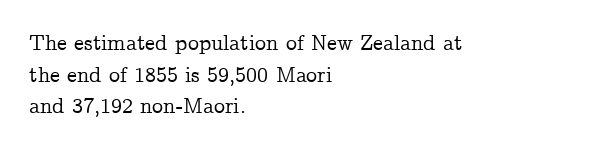
Ordinary non-slanted type is in use. Letter spacing: default. This sample is left-justified, so line endings fall wherever the words run out. Underline: absent. Successive baselines arrive at the customary interval.
